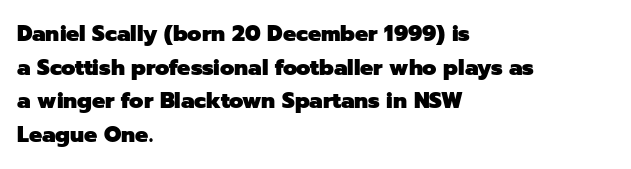
The image shows 22 px bold type, upright; set left-aligned, normal line spacing (1.53x), normal letter spacing, not underlined.
